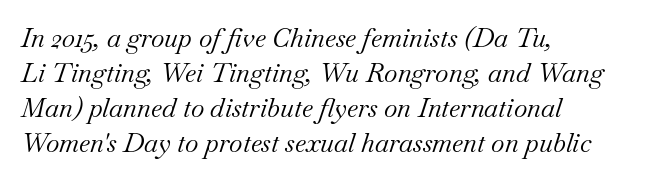
The image shows 26 px text type, italic (leaning right); set left-aligned, normal line spacing (1.35x), normal letter spacing, not underlined.
